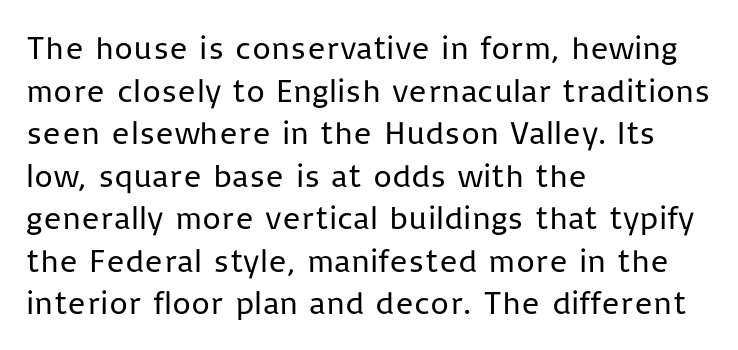
The image shows 33 px regular-weight sans-serif type, upright; set left-aligned, normal line spacing (1.29x), normal letter spacing, not underlined; low stroke contrast and a medium x-height.
